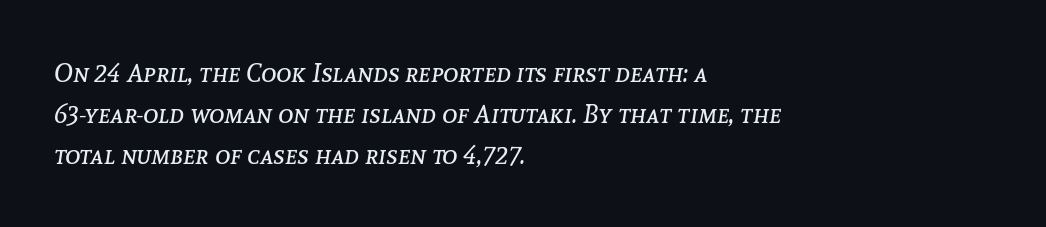
Q: Is the text bold? A: No.
Q: Is the text italic (slanted)? A: Yes, it leans right by about 8 degrees.
Q: Is the text underlined? A: No.
Q: How is the paragraph aligned? A: Left-aligned.
Q: Is the spacing between letters normal or unusually wide? A: Normal.
Q: Is the spacing between lines tight, normal or loose? A: Normal.
